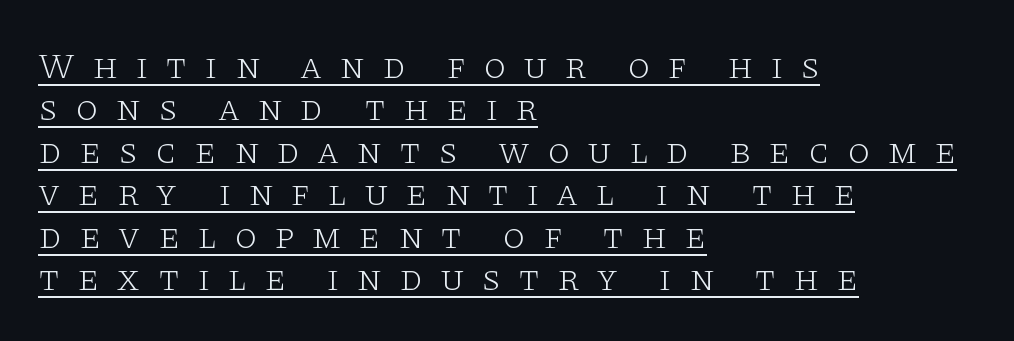
{"serif": "yes", "italic": "no", "bold": "no", "weight": "light", "width": "wide", "stroke_contrast": "low", "x_height": "large", "monospaced": "no", "underline": "yes", "align": "left", "line_spacing_ratio": 1.18, "letter_spacing": "wide", "letter_spacing_em": 0.48, "glyph_px": 36}
